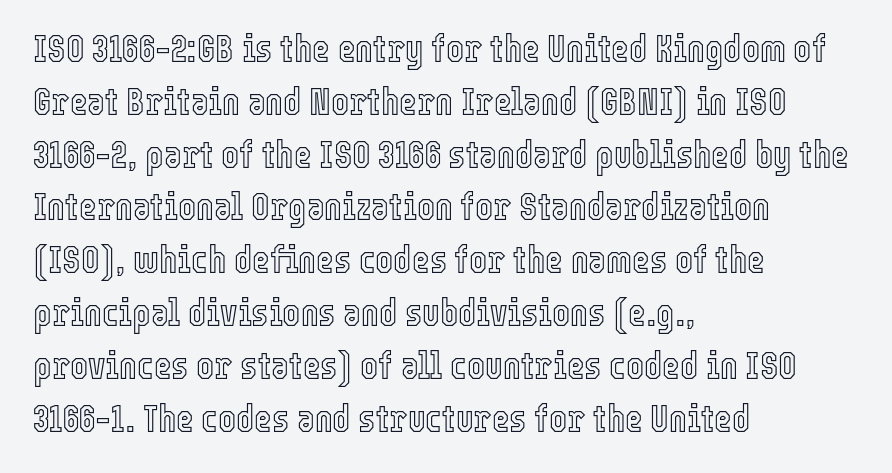
The image shows 38 px condensed type, upright; set left-aligned, normal line spacing (1.39x), normal letter spacing, not underlined; a medium x-height.
